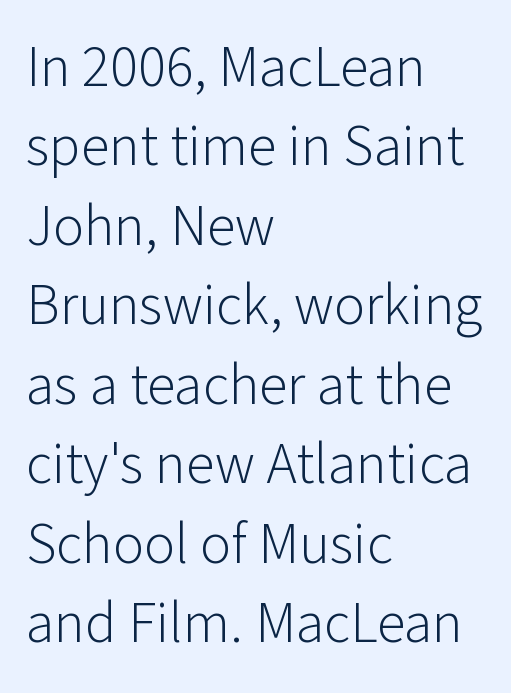
Layout note: lines flush left. Posture: upright roman. This sample has the flowing, uneven cadence of proportional lettering. Weight: in the light-to-regular range. Check where the strokes stop: nothing finishes them off — pure sans.
